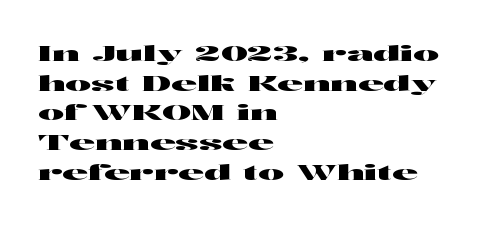
{"italic": "no", "underline": "no", "align": "left", "line_spacing": "normal", "line_spacing_ratio": 1.35, "letter_spacing": "normal", "letter_spacing_em": 0.0, "glyph_px": 22}
